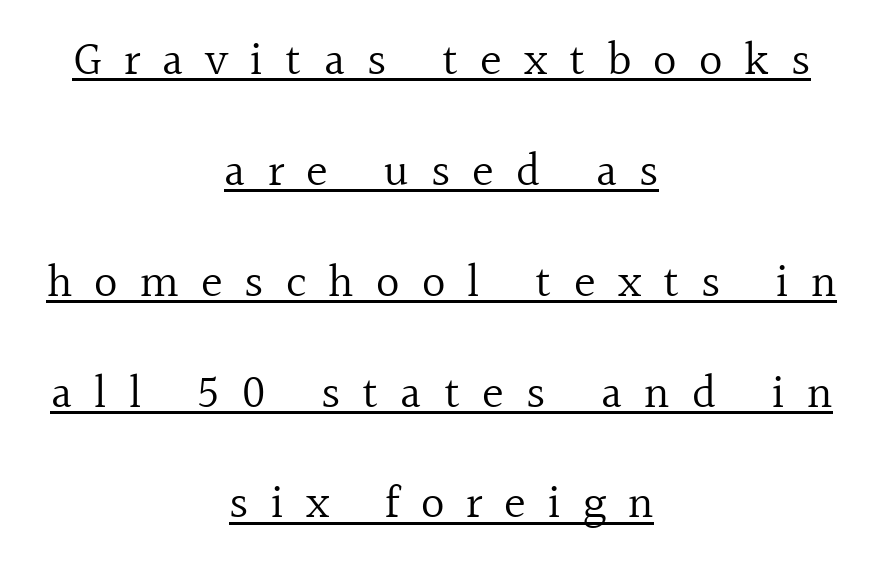
{"serif": "yes", "italic": "no", "bold": "no", "weight": "regular", "width": "normal", "x_height": "medium", "monospaced": "no", "underline": "yes", "align": "center", "line_spacing": "loose", "line_spacing_ratio": 2.41, "letter_spacing": "wide", "letter_spacing_em": 0.48, "glyph_px": 46}
